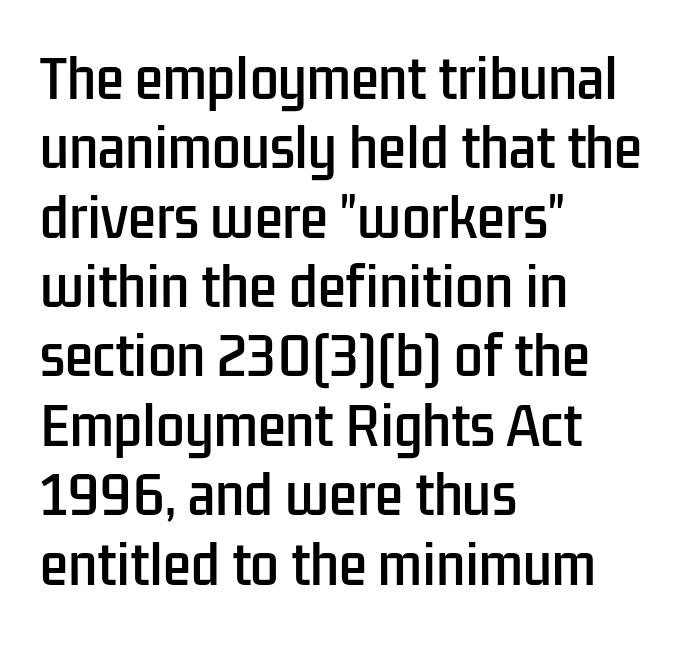
Q: Is the text italic (slanted)? A: No, it is upright.
Q: Is the typeface a serif or a sans-serif typeface? A: Sans-serif.
Q: Is the text underlined? A: No.
Q: How is the paragraph aligned? A: Left-aligned.
Q: Is the spacing between letters normal or unusually wide? A: Normal.
Q: Is the spacing between lines tight, normal or loose? A: Normal.
Q: Width (condensed, normal, or wide)? A: Condensed.
Q: Stroke contrast? A: Low.
Q: x-height? A: Medium.
Q: Monospaced? A: No.
